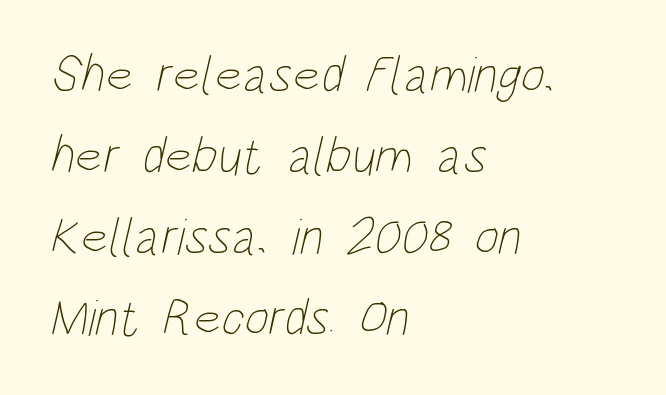
The image shows 52 px thin, condensed type; set left-aligned, normal line spacing (1.56x), normal letter spacing, not underlined; low stroke contrast and a large x-height.
